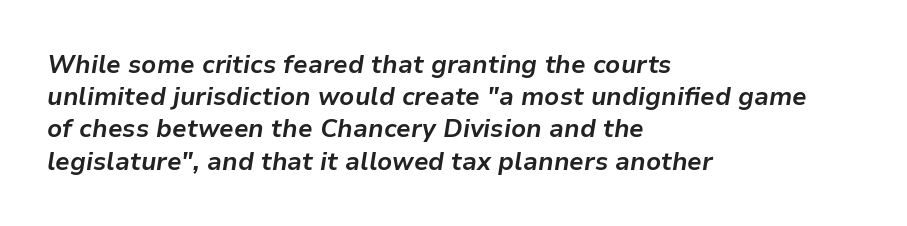
Q: Is the text bold? A: Yes.
Q: Is the text italic (slanted)? A: Yes, it leans right by about 9 degrees.
Q: Is the text underlined? A: No.
Q: How is the paragraph aligned? A: Left-aligned.
Q: Is the spacing between letters normal or unusually wide? A: Normal.
Q: Is the spacing between lines tight, normal or loose? A: Normal.
